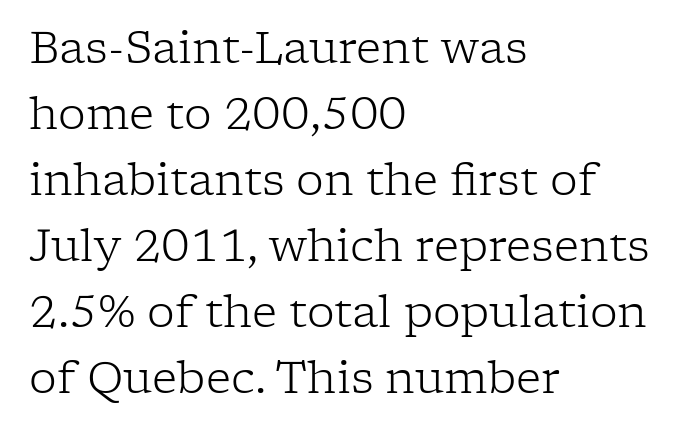
{"serif": "yes", "italic": "no", "bold": "no", "weight": "light", "width": "normal", "stroke_contrast": "low", "x_height": "medium", "monospaced": "no", "underline": "no", "align": "left", "line_spacing": "normal", "line_spacing_ratio": 1.5, "letter_spacing": "normal", "letter_spacing_em": 0.0, "glyph_px": 44}
